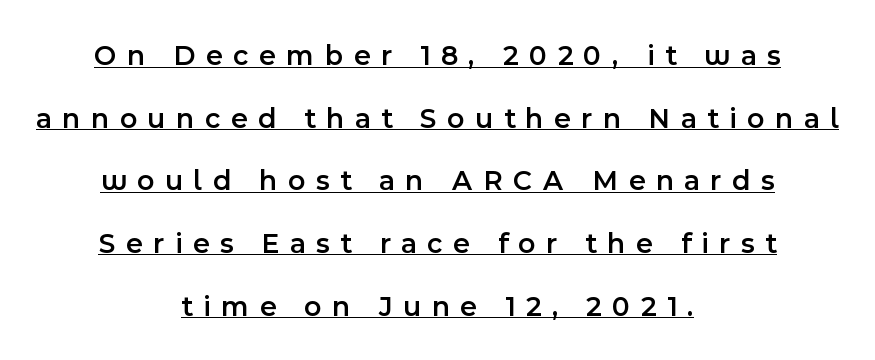
The image shows 29 px semibold sans-serif type, upright; set centered, loose line spacing (2.16x), unusually wide letter spacing (+0.36 em), underlined; a medium x-height.
